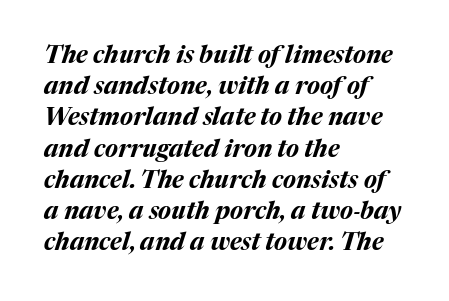
Q: Is the text bold? A: Yes.
Q: Is the text italic (slanted)? A: Yes, it leans right by about 17 degrees.
Q: Is the text underlined? A: No.
Q: How is the paragraph aligned? A: Left-aligned.
Q: Is the spacing between letters normal or unusually wide? A: Normal.
Q: Is the spacing between lines tight, normal or loose? A: Normal.
